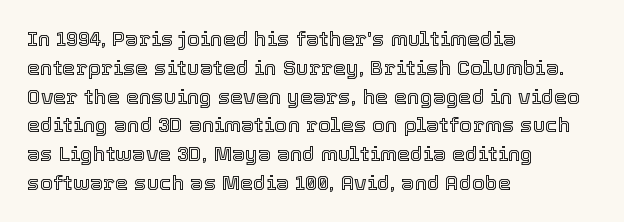
{"italic": "no", "underline": "no", "align": "left", "line_spacing": "normal", "line_spacing_ratio": 1.37, "letter_spacing": "normal", "letter_spacing_em": 0.0, "glyph_px": 21}
